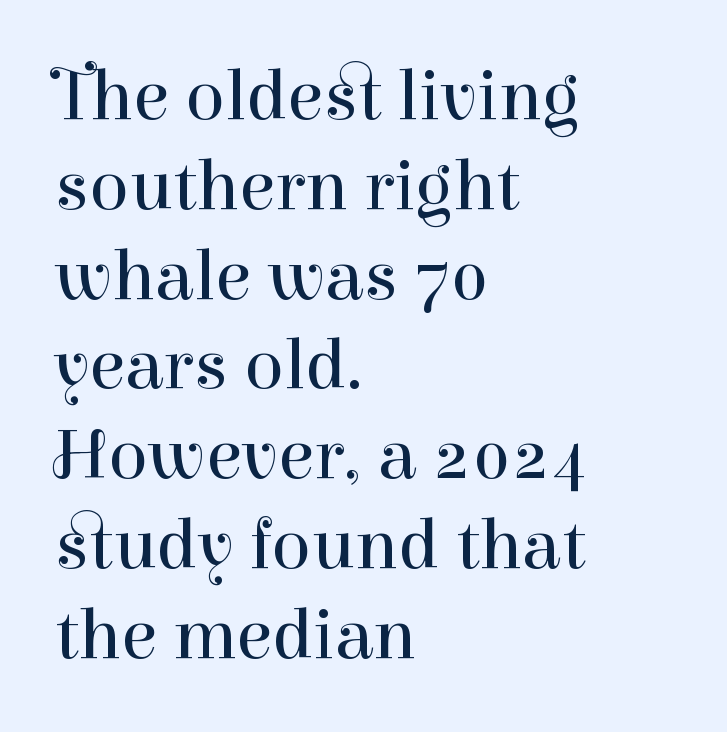
{"serif": "yes", "italic": "no", "bold": "no", "weight": "regular", "width": "normal", "stroke_contrast": "high", "x_height": "medium", "monospaced": "no", "underline": "no", "align": "left", "line_spacing_ratio": 1.23, "letter_spacing": "normal", "letter_spacing_em": 0.0, "glyph_px": 73}
